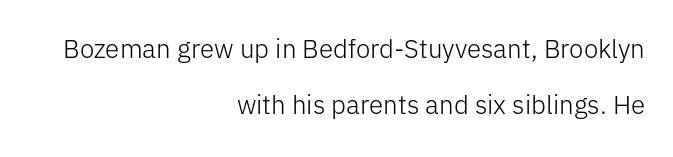
The image shows 26 px text type, upright; set right-aligned, loose line spacing (2.17x), normal letter spacing, not underlined.
